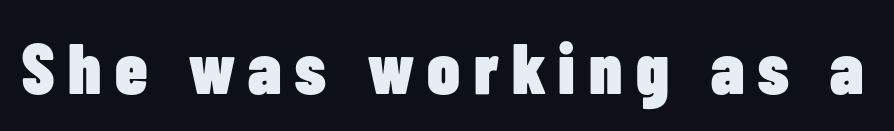
{"serif": "no", "italic": "no", "bold": "yes", "weight": "heavy", "width": "condensed", "stroke_contrast": "low", "x_height": "medium", "monospaced": "no", "underline": "no", "glyph_px": 72}
